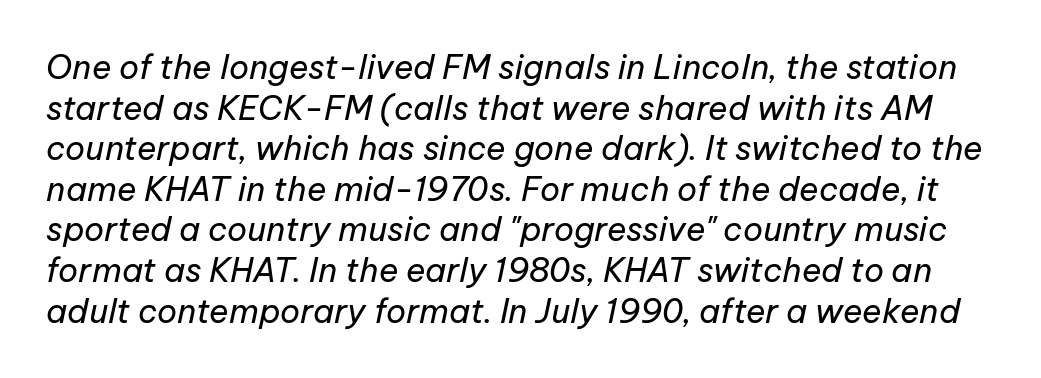
Q: Is the text bold? A: No.
Q: Is the text italic (slanted)? A: Yes, it leans right by about 12 degrees.
Q: Is the text underlined? A: No.
Q: Is the spacing between letters normal or unusually wide? A: Normal.
Q: Width (condensed, normal, or wide)? A: Normal.
Q: Stroke contrast? A: Low.
Q: x-height? A: Medium.
Q: Monospaced? A: No.
